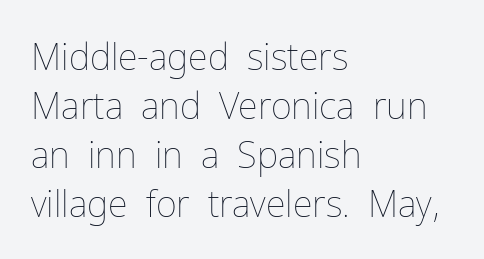
Q: Is the text bold? A: No.
Q: Is the text italic (slanted)? A: No, it is upright.
Q: Is the text underlined? A: No.
Q: How is the paragraph aligned? A: Left-aligned.
Q: Is the spacing between letters normal or unusually wide? A: Normal.
Q: Is the spacing between lines tight, normal or loose? A: Normal.
Q: Width (condensed, normal, or wide)? A: Normal.
Q: Stroke contrast? A: Low.
Q: x-height? A: Medium.
Q: Monospaced? A: No.
